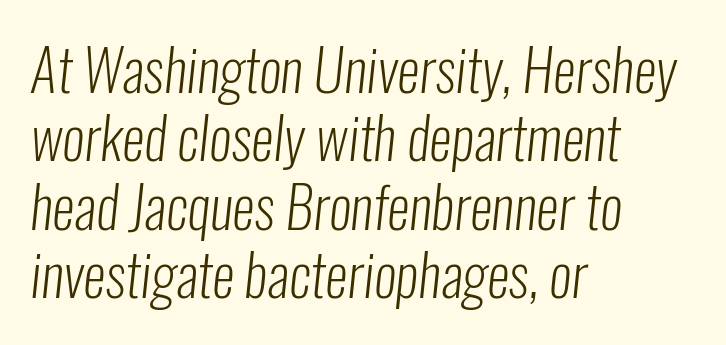
The letters advance in unequal steps, a hallmark of proportional type. Rule under the text: the space is simply empty. Line starts are locked; line ends wander. Stems here are at most as thick as an everyday book face. These lines keep a tight, regular rhythm from letter to letter. Typographically, this falls in the sans-serif category.
